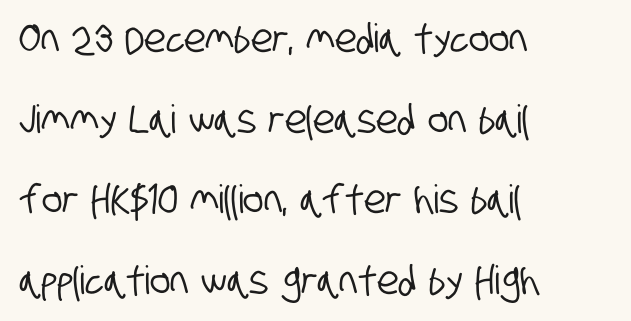
This rendering features lettering with no underline. Here the designer chose a conventional face with non-uniform glyph widths. The passage shown stacks its lines with a broad gap. This sample is left-justified, so line endings fall wherever the words run out.
